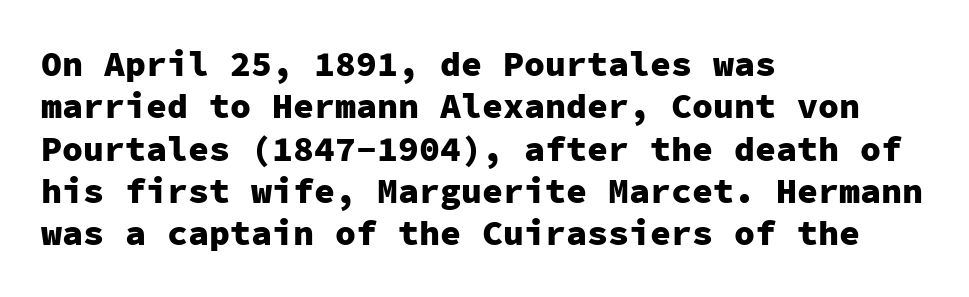
Q: Is the text bold? A: Yes.
Q: Is the text italic (slanted)? A: No, it is upright.
Q: Is the typeface a serif or a sans-serif typeface? A: Sans-serif.
Q: Is the text underlined? A: No.
Q: How is the paragraph aligned? A: Left-aligned.
Q: Is the spacing between letters normal or unusually wide? A: Normal.
Q: Width (condensed, normal, or wide)? A: Normal.
Q: Stroke contrast? A: Low.
Q: x-height? A: Medium.
Q: Monospaced? A: Yes.
